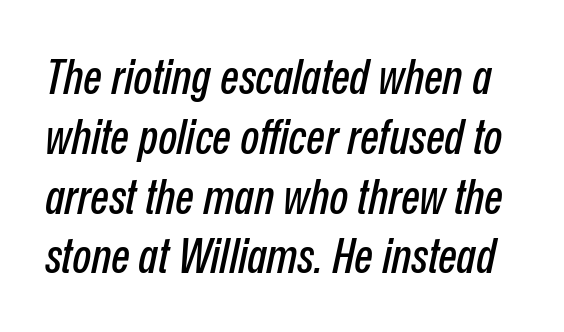
Q: Is the text italic (slanted)? A: Yes, it leans right by about 12 degrees.
Q: Is the text underlined? A: No.
Q: Is the spacing between letters normal or unusually wide? A: Normal.
Q: Width (condensed, normal, or wide)? A: Condensed.
Q: Stroke contrast? A: Low.
Q: x-height? A: Medium.
Q: Monospaced? A: No.
